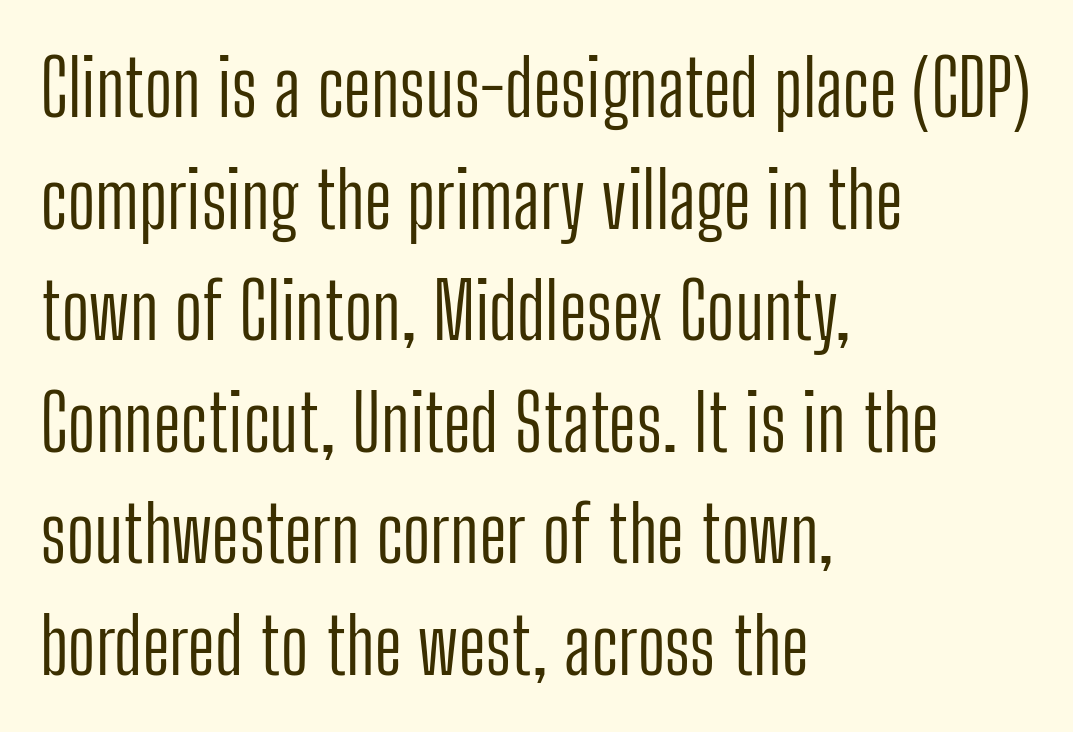
Caption: face not bold, strokes unweighted. The zone under the glyphs is completely vacant. Notice how descenders clear the ascenders below comfortably — that's standard leading. The compositor pushed each line to the left boundary. Every character sits straight up, as roman type does.
